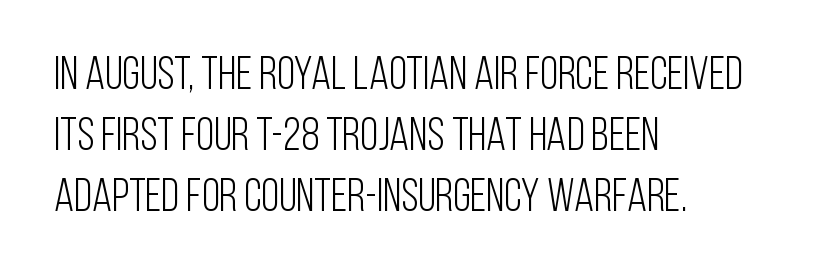
Q: Is the text bold? A: No.
Q: Is the text italic (slanted)? A: No, it is upright.
Q: Is the typeface a serif or a sans-serif typeface? A: Sans-serif.
Q: Is the text underlined? A: No.
Q: How is the paragraph aligned? A: Left-aligned.
Q: Is the spacing between letters normal or unusually wide? A: Normal.
Q: Is the spacing between lines tight, normal or loose? A: Normal.
Q: Width (condensed, normal, or wide)? A: Condensed.
Q: Stroke contrast? A: Low.
Q: x-height? A: Large.
Q: Monospaced? A: No.
